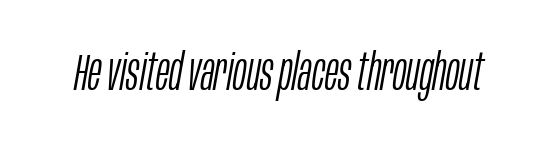
The image shows 51 px light, condensed type, italic (leaning right); set normal letter spacing, not underlined; low stroke contrast and a large x-height.
